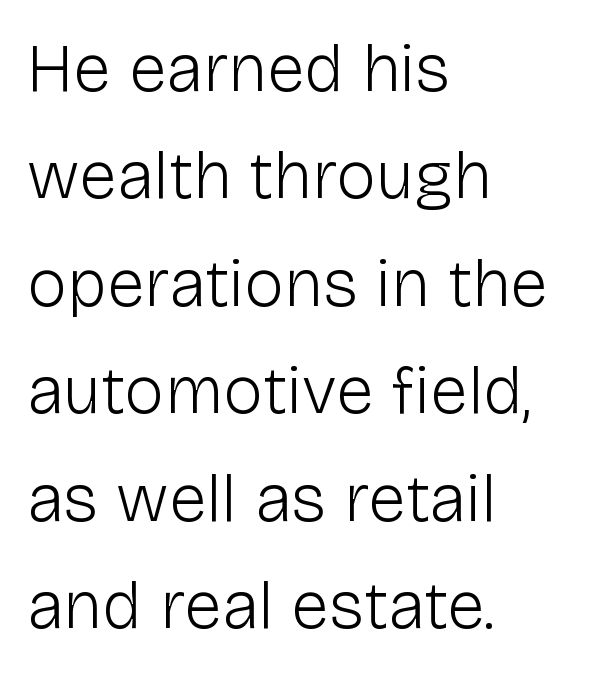
{"serif": "no", "italic": "no", "bold": "no", "weight": "light", "width": "normal", "stroke_contrast": "low", "x_height": "medium", "monospaced": "no", "underline": "no", "align": "left", "line_spacing": "normal", "line_spacing_ratio": 1.58, "letter_spacing": "normal", "letter_spacing_em": 0.0, "glyph_px": 68}
